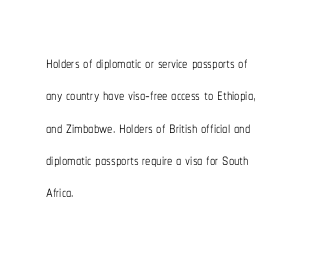
{"italic": "no", "bold": "no", "underline": "no", "align": "left", "line_spacing": "normal", "line_spacing_ratio": 1.54, "letter_spacing": "normal", "letter_spacing_em": 0.0, "glyph_px": 21}
